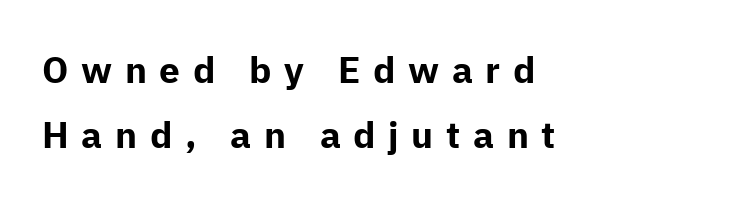
{"serif": "no", "italic": "no", "bold": "yes", "weight": "bold", "width": "normal", "stroke_contrast": "low", "x_height": "medium", "monospaced": "no", "underline": "no", "align": "left", "line_spacing_ratio": 1.77, "letter_spacing": "wide", "letter_spacing_em": 0.34, "glyph_px": 37}
